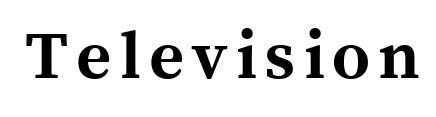
Q: Is the text bold? A: Yes.
Q: Is the text italic (slanted)? A: No, it is upright.
Q: Is the typeface a serif or a sans-serif typeface? A: Serif.
Q: Is the text underlined? A: No.
Q: Width (condensed, normal, or wide)? A: Normal.
Q: x-height? A: Medium.
Q: Monospaced? A: No.
